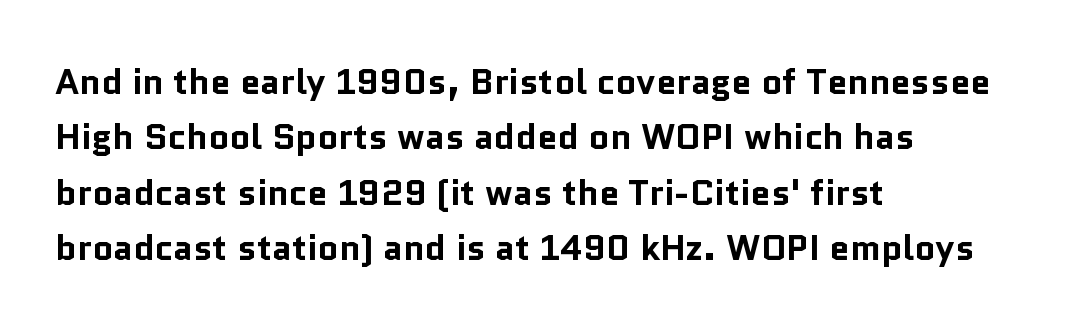
Q: Is the text bold? A: Yes.
Q: Is the text italic (slanted)? A: No, it is upright.
Q: Is the typeface a serif or a sans-serif typeface? A: Sans-serif.
Q: Is the text underlined? A: No.
Q: How is the paragraph aligned? A: Left-aligned.
Q: Is the spacing between letters normal or unusually wide? A: Normal.
Q: Is the spacing between lines tight, normal or loose? A: Normal.
Q: Width (condensed, normal, or wide)? A: Normal.
Q: Stroke contrast? A: Low.
Q: x-height? A: Medium.
Q: Monospaced? A: No.
